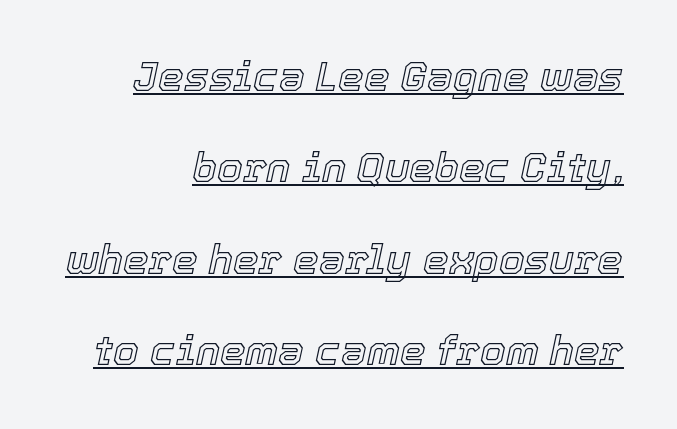
{"italic": "yes", "lean": "right", "slant_degrees": 12, "width": "normal", "x_height": "medium", "monospaced": "no", "underline": "yes", "align": "right", "line_spacing": "loose", "line_spacing_ratio": 2.23, "letter_spacing": "normal", "letter_spacing_em": 0.0, "glyph_px": 41}
